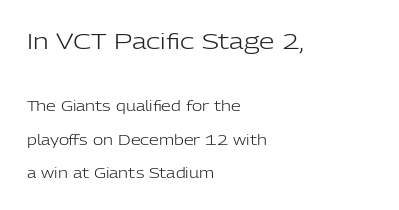
{"italic": "no", "bold": "no", "underline": "no", "align": "left", "line_spacing": "loose", "line_spacing_ratio": 2.39, "letter_spacing": "normal", "letter_spacing_em": 0.0, "larger_block": "first", "size_ratio": 1.57, "glyph_px": 22}
